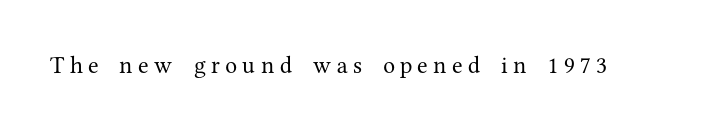
{"italic": "no", "bold": "no", "underline": "no", "letter_spacing": "wide", "letter_spacing_em": 0.22, "glyph_px": 24}
